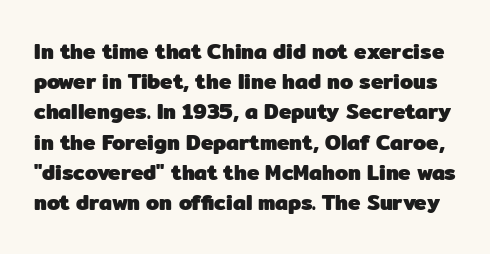
The image shows 21 px bold type, upright; set normal line spacing (1.44x), normal letter spacing, not underlined.
